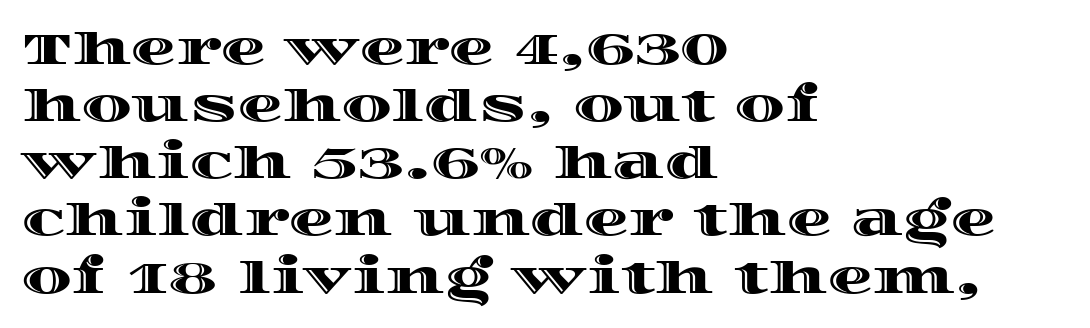
Q: Is the text italic (slanted)? A: No, it is upright.
Q: Is the text underlined? A: No.
Q: How is the paragraph aligned? A: Left-aligned.
Q: Is the spacing between letters normal or unusually wide? A: Normal.
Q: Is the spacing between lines tight, normal or loose? A: Normal.
Q: Width (condensed, normal, or wide)? A: Wide.
Q: x-height? A: Large.
Q: Monospaced? A: No.
